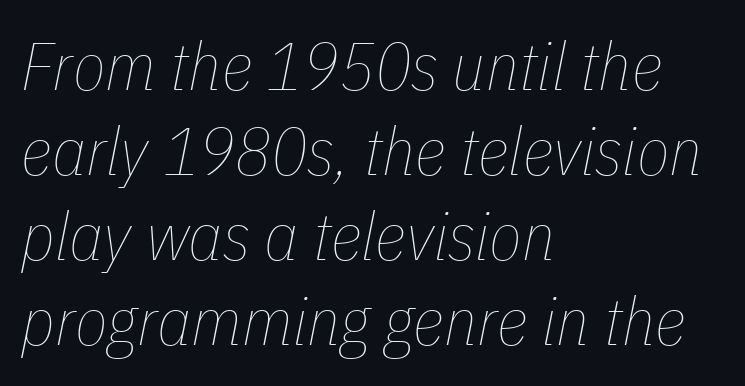
The rag falls on the right side of this text block. The string is rendered with underlining switched off. The face used here is proportionally spaced, like ordinary book or web type. Each word holds together tightly as a unit, with standard inter-letter gaps. Vertical stems look standard width or narrower in stroke. If you drew a line through each stem, it would be angled.
